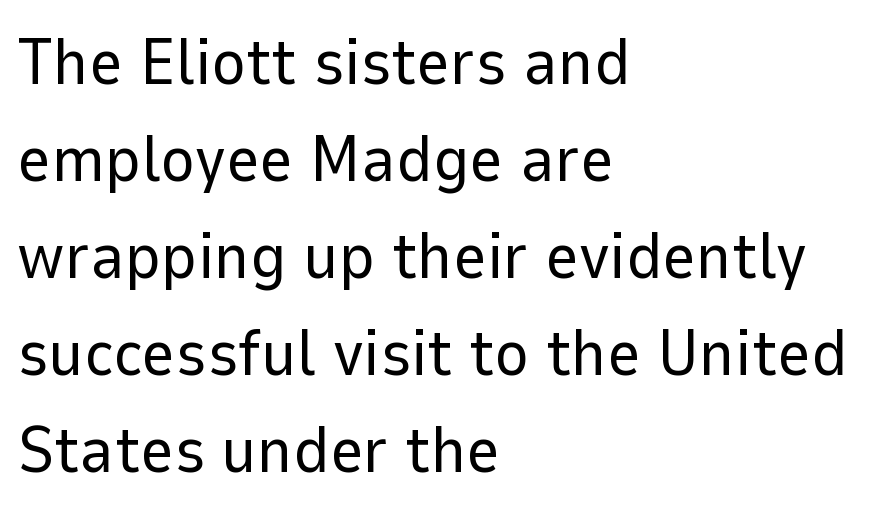
{"serif": "no", "italic": "no", "bold": "no", "weight": "regular", "width": "normal", "stroke_contrast": "low", "x_height": "medium", "monospaced": "no", "underline": "no", "align": "left", "line_spacing": "normal", "line_spacing_ratio": 1.47, "letter_spacing": "normal", "letter_spacing_em": 0.0, "glyph_px": 66}
